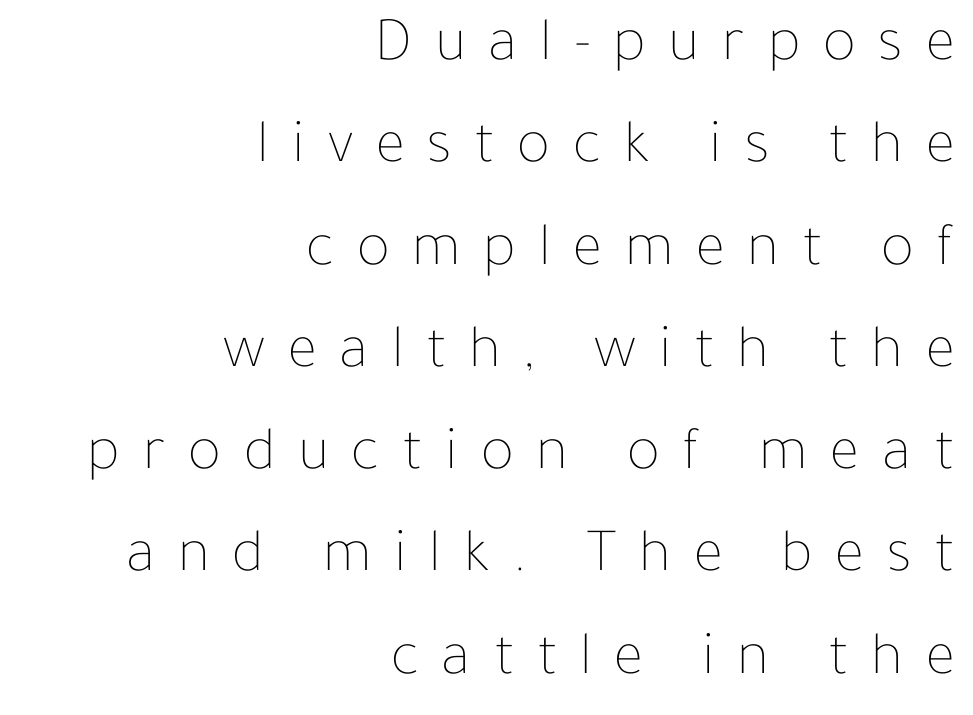
Only glyphs here, with clear space below each row. Regarding leading, the lines here are spaced in the standard way. The letterforms sit at book weight or below. These lines stack with their right ends in a neat column.
